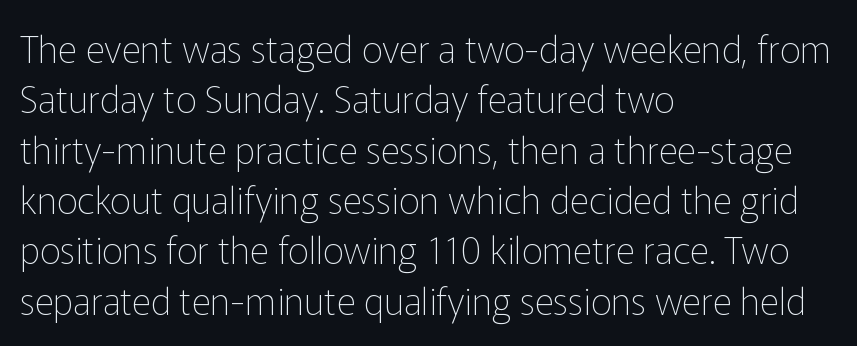
{"serif": "no", "italic": "no", "bold": "no", "weight": "thin", "width": "normal", "stroke_contrast": "low", "x_height": "medium", "monospaced": "no", "underline": "no", "align": "left", "line_spacing": "normal", "line_spacing_ratio": 1.36, "letter_spacing": "normal", "letter_spacing_em": 0.0, "glyph_px": 37}
